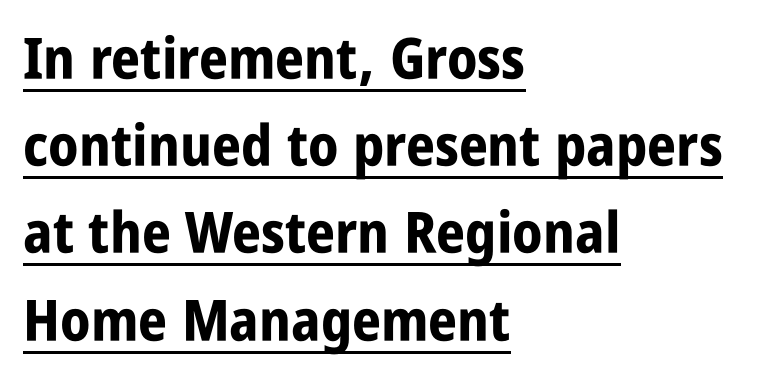
The image shows 57 px bold, condensed sans-serif type, upright; set left-aligned, normal line spacing (1.53x), normal letter spacing, underlined; low stroke contrast and a large x-height.
